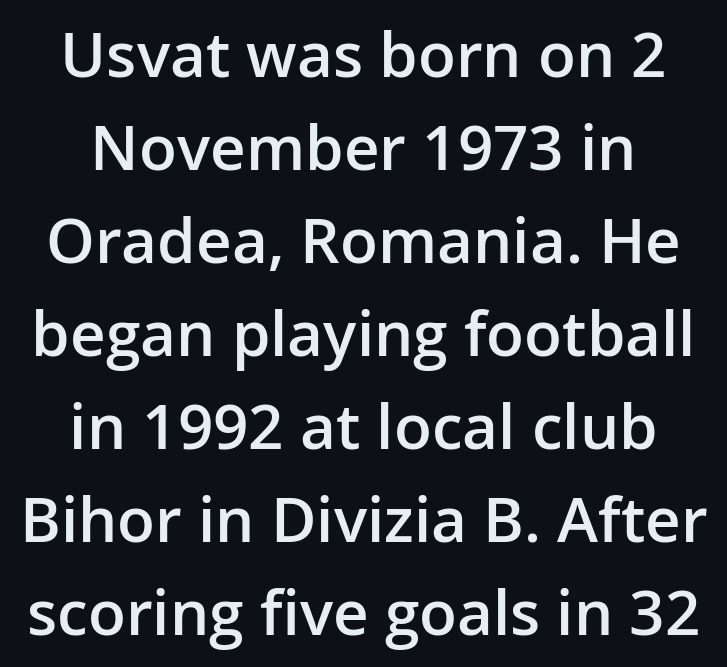
Q: Is the text bold? A: Semi-bold.
Q: Is the text italic (slanted)? A: No, it is upright.
Q: Is the typeface a serif or a sans-serif typeface? A: Sans-serif.
Q: Is the text underlined? A: No.
Q: How is the paragraph aligned? A: Centered.
Q: Is the spacing between letters normal or unusually wide? A: Normal.
Q: Is the spacing between lines tight, normal or loose? A: Normal.
Q: Width (condensed, normal, or wide)? A: Normal.
Q: Stroke contrast? A: Low.
Q: x-height? A: Medium.
Q: Monospaced? A: No.
